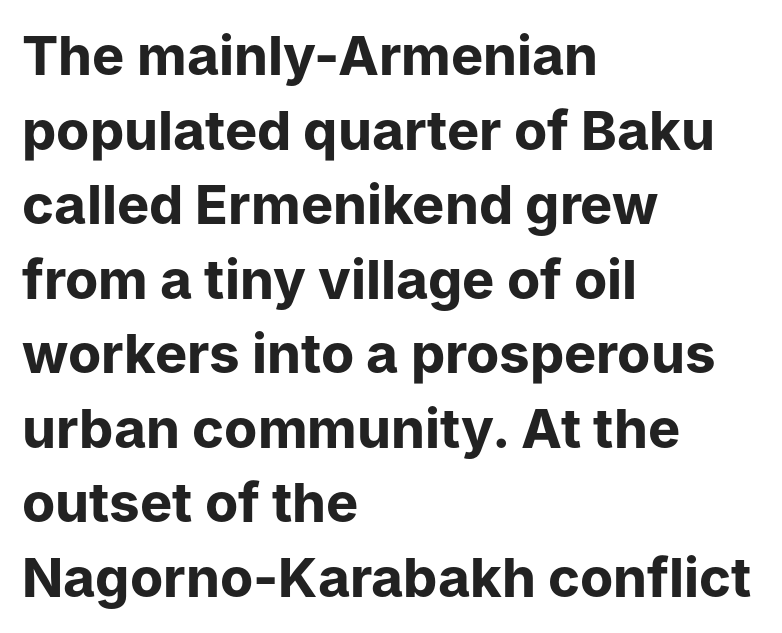
Q: Is the text bold? A: Yes.
Q: Is the text italic (slanted)? A: No, it is upright.
Q: Is the typeface a serif or a sans-serif typeface? A: Sans-serif.
Q: Is the text underlined? A: No.
Q: How is the paragraph aligned? A: Left-aligned.
Q: Is the spacing between letters normal or unusually wide? A: Normal.
Q: Is the spacing between lines tight, normal or loose? A: Normal.
Q: Width (condensed, normal, or wide)? A: Normal.
Q: Stroke contrast? A: Low.
Q: x-height? A: Medium.
Q: Monospaced? A: No.
